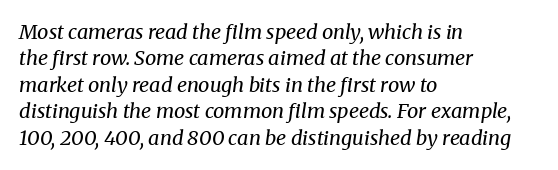
The image shows 20 px text type, italic (leaning right); set left-aligned, normal line spacing (1.32x), normal letter spacing, not underlined.
